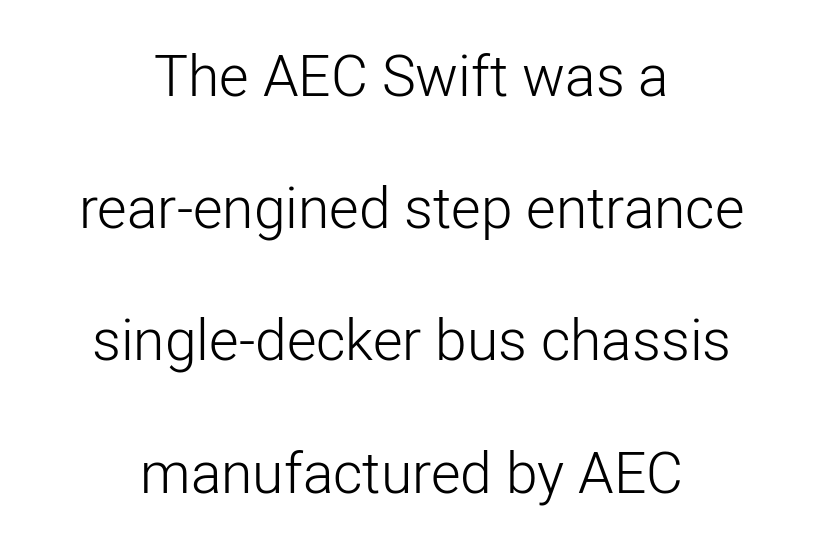
Regarding serifs, this sample does without them. The letterforms sit shoulder to shoulder at normal distance. This block would shrink considerably if given ordinary leading; it's expanded now. Where is the straight margin? There isn't one; the lines are centered. You could not count columns in this text — the font is proportionally spaced. Think standard paragraph weight, or any step lighter than that.
